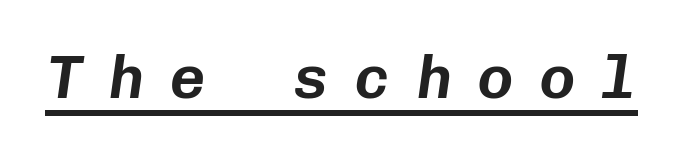
The image shows 61 px text type, italic (leaning right), monospaced; set unusually wide letter spacing (+0.41 em), underlined; low stroke contrast and a medium x-height.
